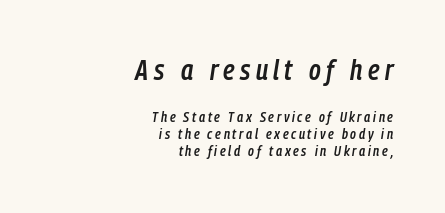
Q: Is the text bold? A: Semi-bold.
Q: Is the text italic (slanted)? A: Yes, it leans right by about 9 degrees.
Q: Is the text underlined? A: No.
Q: How is the paragraph aligned? A: Right-aligned.
Q: Which block of text is set in a larger size, the first (top) or the second (bottom)? A: The first (top) one.
Q: Width (condensed, normal, or wide)? A: Condensed.
Q: Stroke contrast? A: Low.
Q: x-height? A: Medium.
Q: Monospaced? A: No.
